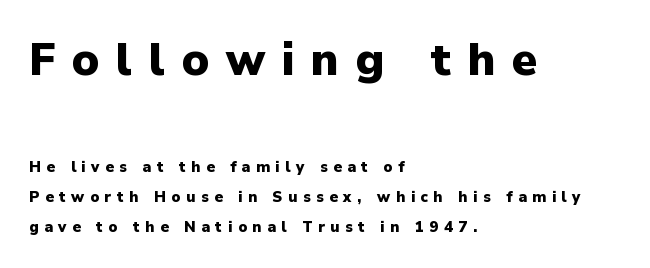
Do the characters align in a grid? No, the font is proportional. The initial chunk of copy outweighs the following chunk in type size. These lines are set flush left with a ragged right edge. Type without underlining. The horizontal fit of the characters is loose and conspicuously gappy. Characters remain perfectly vertical along every line.
